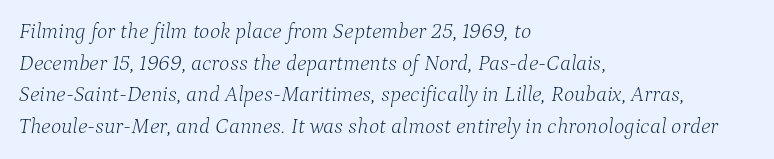
The image shows 22 px text type, italic (leaning right); set left-aligned, normal line spacing (1.44x), normal letter spacing, not underlined.
